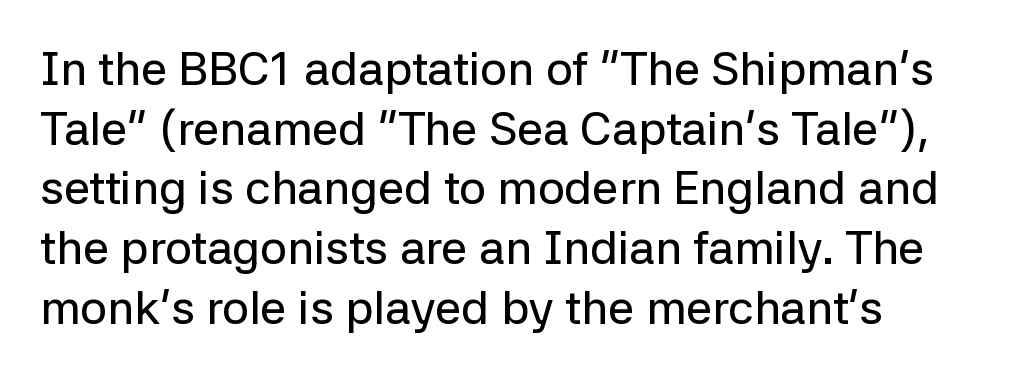
The image shows 47 px sans-serif type, upright; set left-aligned, normal line spacing (1.27x), normal letter spacing, not underlined; low stroke contrast and a medium x-height.
